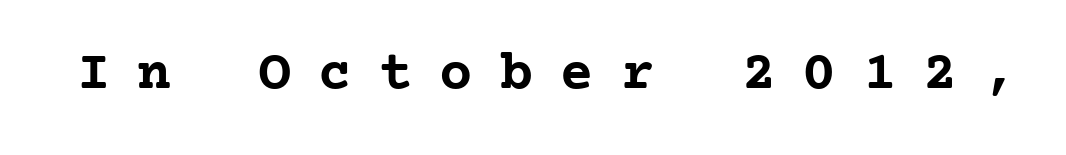
{"serif": "yes", "italic": "no", "bold": "yes", "weight": "semibold", "width": "normal", "stroke_contrast": "low", "x_height": "medium", "monospaced": "yes", "underline": "no", "letter_spacing": "wide", "letter_spacing_em": 0.48, "glyph_px": 56}
